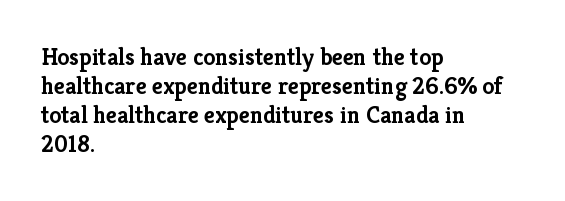
Q: Is the text bold? A: Yes.
Q: Is the text italic (slanted)? A: No, it is upright.
Q: Is the text underlined? A: No.
Q: How is the paragraph aligned? A: Left-aligned.
Q: Is the spacing between letters normal or unusually wide? A: Normal.
